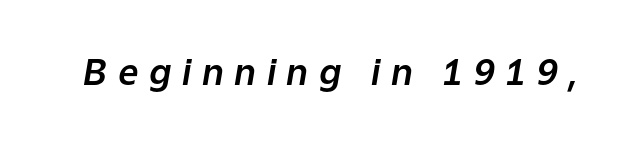
In terms of letterspacing, this is a distinctly airy, spread setting. Slanted lettering throughout. Proportional: the letters do not fall into vertical columns. Beneath every word, the page is bare.
